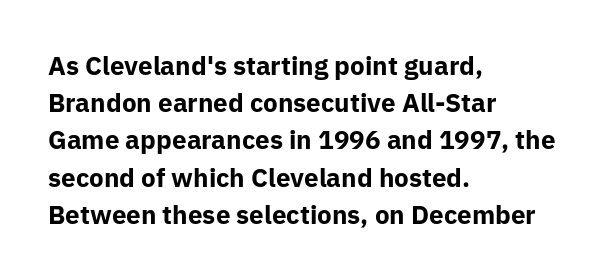
The image shows 26 px bold type, upright; set left-aligned, normal line spacing (1.43x), normal letter spacing, not underlined.
